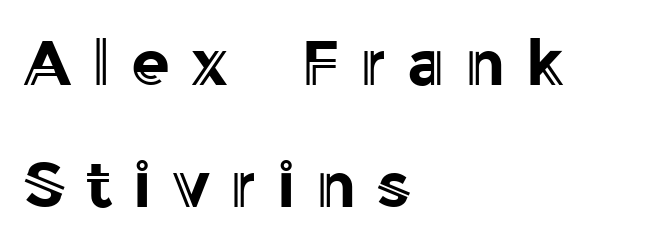
{"italic": "no", "width": "normal", "x_height": "medium", "monospaced": "no", "underline": "no", "align": "left", "line_spacing": "loose", "line_spacing_ratio": 1.93, "letter_spacing": "wide", "letter_spacing_em": 0.33, "glyph_px": 63}
